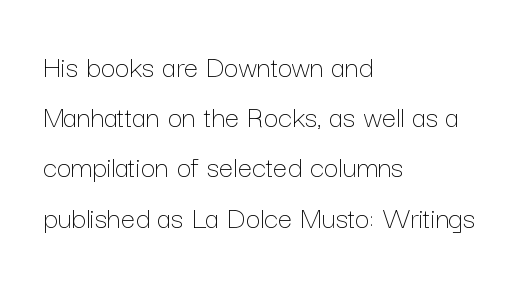
Summary of vertical rhythm: regular, with standard interline spacing. Underline: absent. Proportional: the letters do not fall into vertical columns. Ascenders rise straight up at ninety degrees. You could call the tracking neutral — neither tight nor loose. Weight: in the light-to-regular range.
